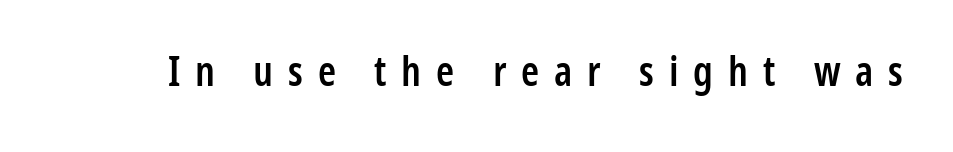
The image shows 41 px semibold, condensed sans-serif type, upright; set unusually wide letter spacing (+0.36 em), not underlined; low stroke contrast and a medium x-height.
